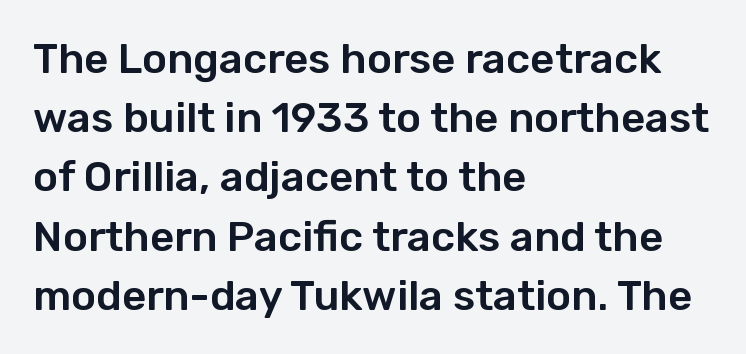
{"serif": "no", "italic": "no", "width": "normal", "stroke_contrast": "low", "x_height": "medium", "monospaced": "no", "underline": "no", "align": "left", "line_spacing": "normal", "line_spacing_ratio": 1.41, "letter_spacing": "normal", "letter_spacing_em": 0.0, "glyph_px": 42}
